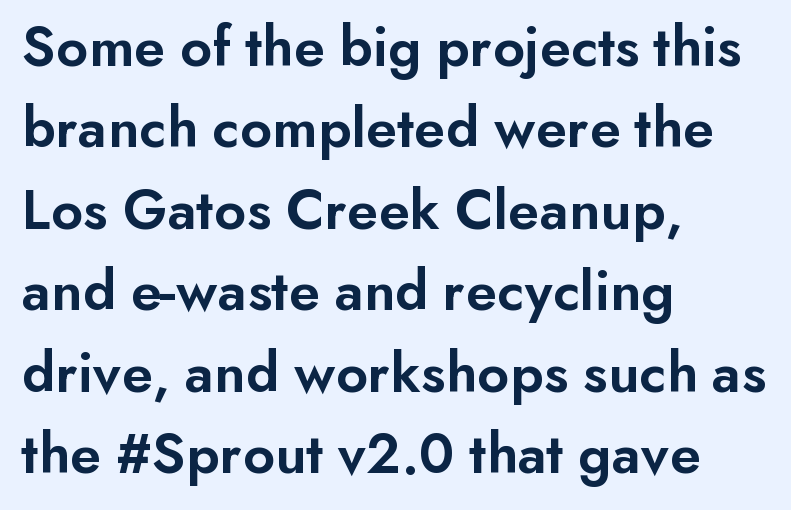
{"serif": "no", "italic": "no", "bold": "semi", "weight": "semibold", "width": "normal", "stroke_contrast": "low", "x_height": "small", "monospaced": "no", "underline": "no", "align": "left", "line_spacing": "normal", "line_spacing_ratio": 1.38, "letter_spacing": "normal", "letter_spacing_em": 0.0, "glyph_px": 59}
